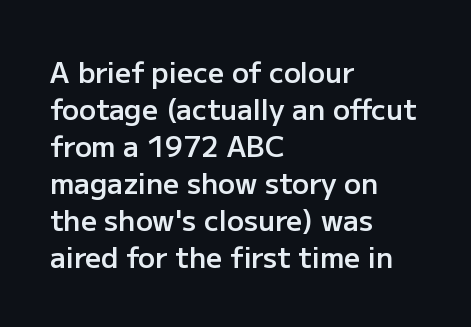
{"serif": "no", "italic": "no", "bold": "semi", "weight": "semibold", "width": "normal", "stroke_contrast": "low", "x_height": "medium", "monospaced": "no", "underline": "no", "align": "left", "line_spacing": "normal", "line_spacing_ratio": 1.32, "letter_spacing": "normal", "letter_spacing_em": 0.0, "glyph_px": 28}
